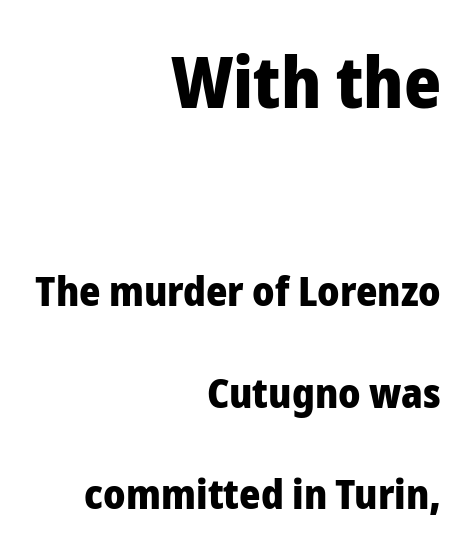
The image shows 71 px heavy sans-serif type, upright; set right-aligned, loose line spacing (2.48x), normal letter spacing, not underlined; the first (top) block is 1.73x larger; low stroke contrast and a medium x-height.
